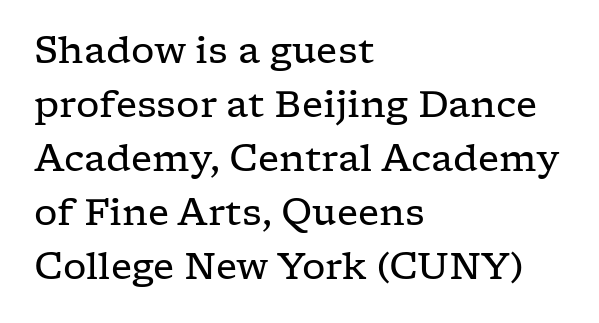
{"serif": "yes", "italic": "no", "bold": "no", "weight": "regular", "width": "wide", "stroke_contrast": "low", "x_height": "medium", "monospaced": "no", "underline": "no", "align": "left", "line_spacing": "normal", "line_spacing_ratio": 1.46, "letter_spacing": "normal", "letter_spacing_em": 0.0, "glyph_px": 37}
